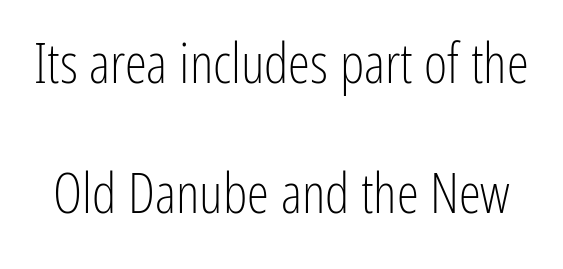
Italic? Not at all — the glyphs are vertical. The space between consecutive lines is lavish. Classification — sans serif. Each row of text sits above clean, open space. Looks like regular typesetting: each glyph gets only the width it needs.
